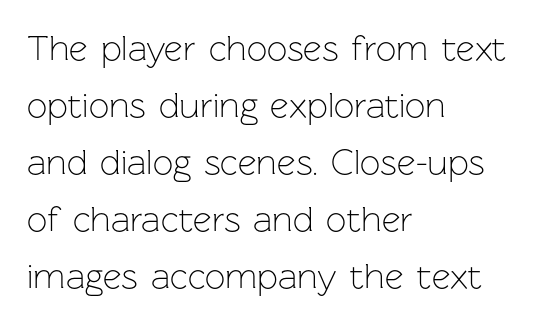
The image shows 36 px light sans-serif type, upright; set left-aligned, normal line spacing (1.58x), normal letter spacing, not underlined; low stroke contrast and a medium x-height.
